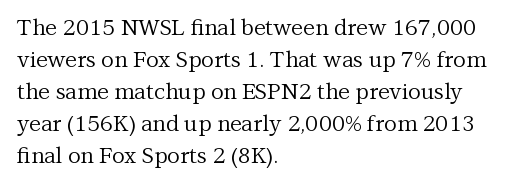
Q: Is the text bold? A: No.
Q: Is the text italic (slanted)? A: No, it is upright.
Q: Is the text underlined? A: No.
Q: How is the paragraph aligned? A: Left-aligned.
Q: Is the spacing between letters normal or unusually wide? A: Normal.
Q: Is the spacing between lines tight, normal or loose? A: Normal.
